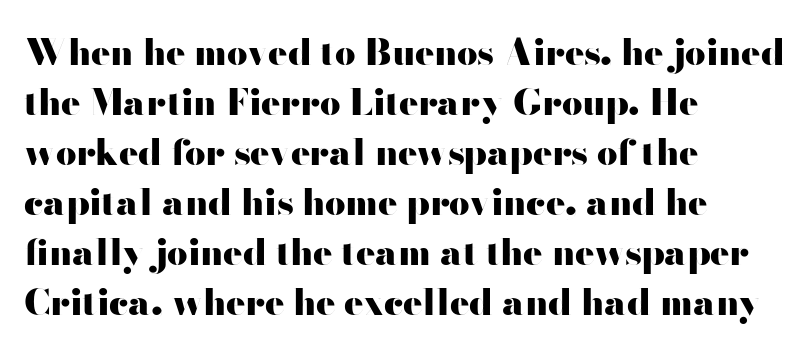
Q: Is the text bold? A: Yes.
Q: Is the text italic (slanted)? A: No, it is upright.
Q: Is the typeface a serif or a sans-serif typeface? A: Serif.
Q: Is the text underlined? A: No.
Q: How is the paragraph aligned? A: Left-aligned.
Q: Is the spacing between letters normal or unusually wide? A: Normal.
Q: Is the spacing between lines tight, normal or loose? A: Normal.
Q: Width (condensed, normal, or wide)? A: Wide.
Q: Stroke contrast? A: High.
Q: x-height? A: Small.
Q: Monospaced? A: No.
